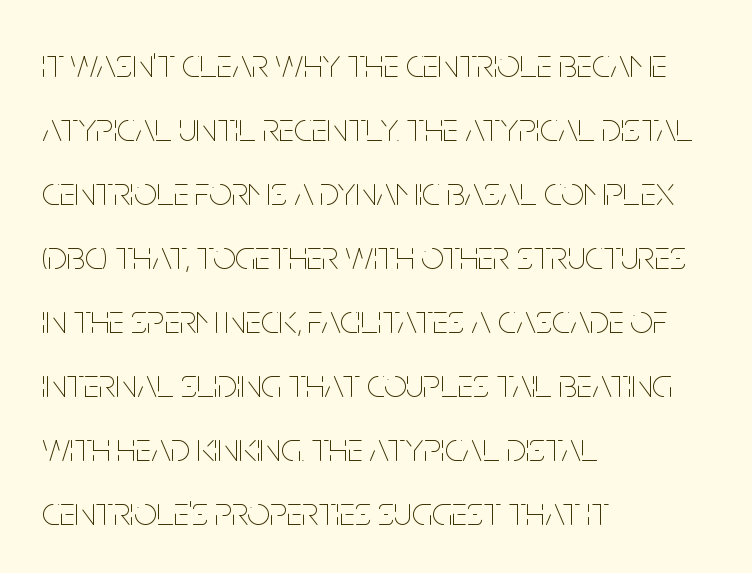
{"italic": "no", "bold": "no", "weight": "thin", "width": "condensed", "stroke_contrast": "low", "x_height": "large", "monospaced": "no", "underline": "no", "align": "left", "line_spacing": "normal", "line_spacing_ratio": 1.6, "letter_spacing": "normal", "letter_spacing_em": 0.0, "glyph_px": 40}
